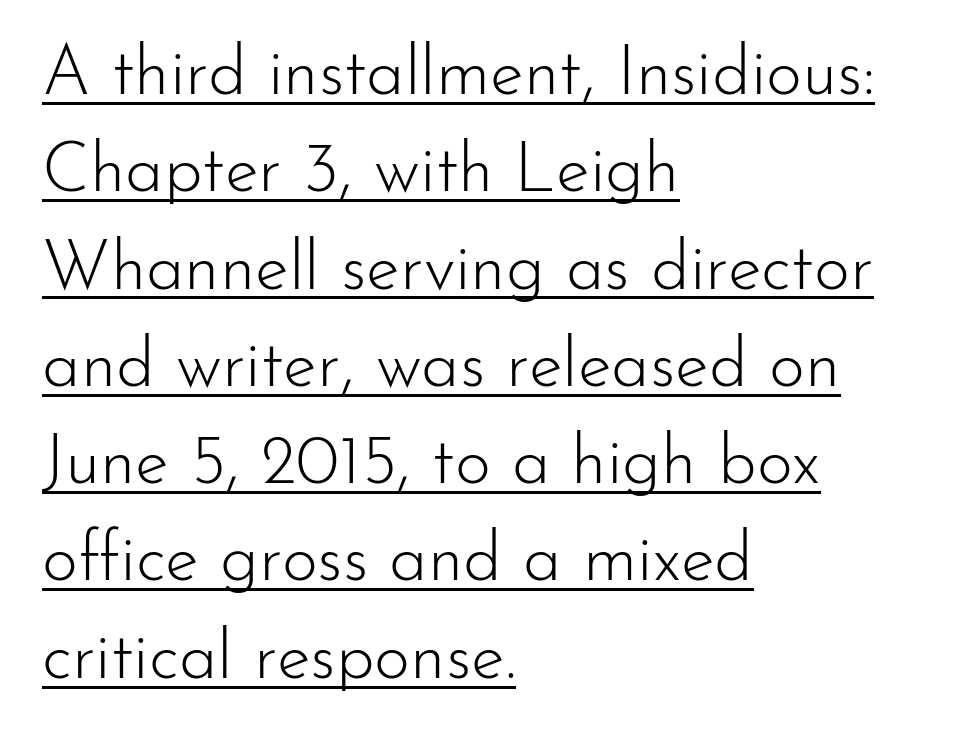
A student would call this left alignment; a typographer would say flush left, rag right. The weight would be labelled regular, book, light, or lighter still. The rendering uses a moderate line-height, typical for paragraphs. The horizontal fit of the characters is conventional and even. Is this a sans? Yes — the strokes have no serifs. Tall strokes in this sample are plumb rather than angled.
